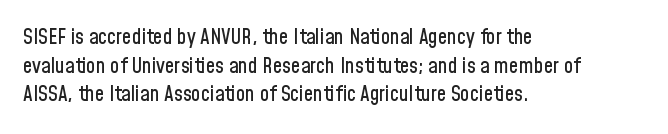
Q: Is the text italic (slanted)? A: No, it is upright.
Q: Is the text underlined? A: No.
Q: How is the paragraph aligned? A: Left-aligned.
Q: Is the spacing between letters normal or unusually wide? A: Normal.
Q: Is the spacing between lines tight, normal or loose? A: Normal.
